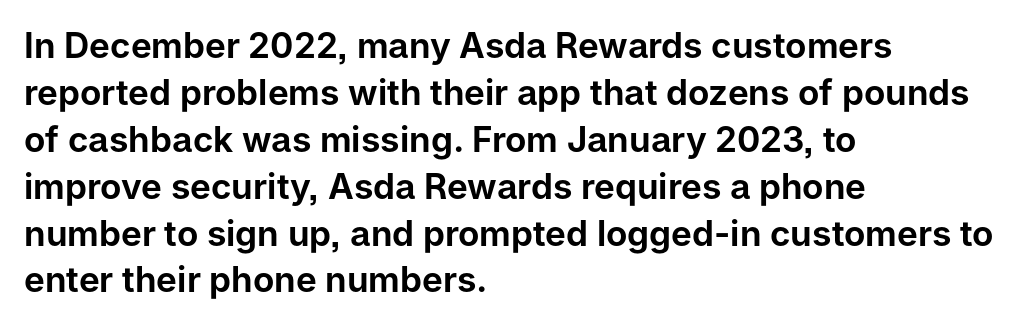
It's the straight-up-and-down kind of type. Where is the straight margin? On the left. Students, note that the glyphs here touch the page at normal intervals. This sample keeps an unexceptional amount of space between lines. Character widths vary here, with narrow letters taking less room than wide ones. The type family on display is of the sans-serif kind.
